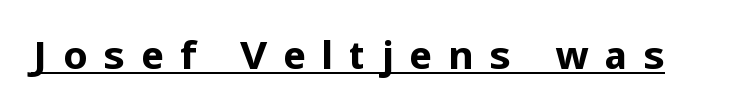
The image shows 39 px bold sans-serif type, upright; set unusually wide letter spacing (+0.4 em), underlined; low stroke contrast and a medium x-height.
